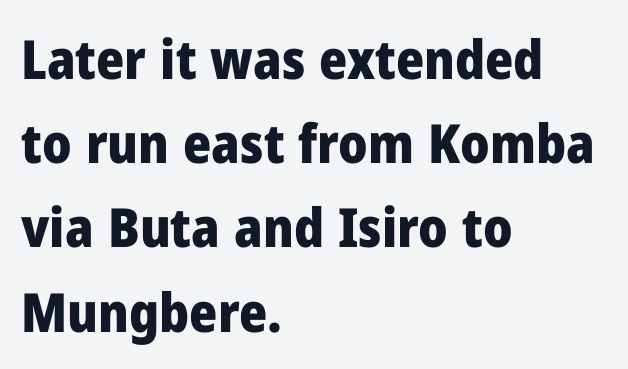
Here the designer chose a conventional face with non-uniform glyph widths. In terms of weight, the rendering is a true, heavy bold. Characters remain perfectly vertical along every line. These lines stack with their left ends in a neat column. These lines are composed in type without serifs.
